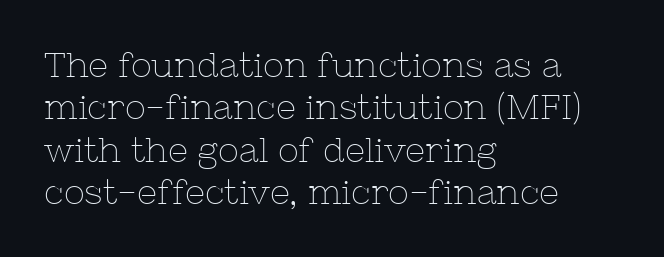
The image shows 35 px thin serif type, upright; set left-aligned, line spacing 1.21x, normal letter spacing, not underlined; low stroke contrast and a medium x-height.
